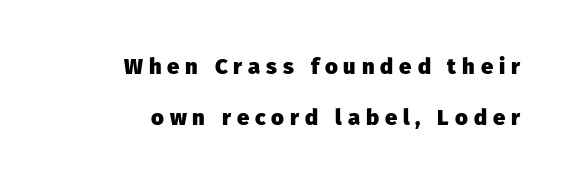
Inter-character spacing is expanded well beyond the font's built-in metrics. As a designer I'd log this as weight 700, bold. Clear beneath every line of the passage. The vertical gap from one line to the next is large. Where is the straight margin? On the right.
